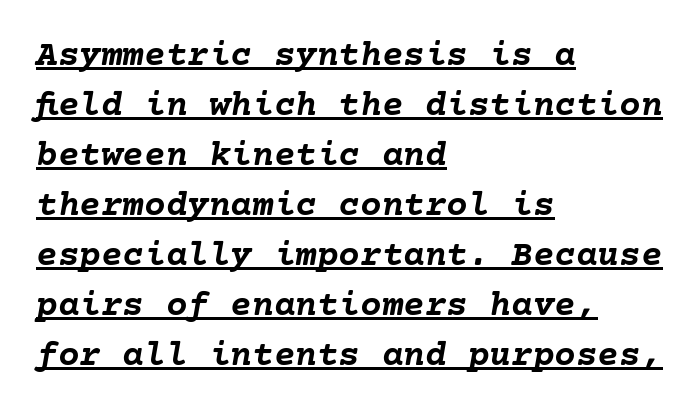
The image shows 36 px semibold type, italic (leaning right); set left-aligned, normal line spacing (1.39x), normal letter spacing, underlined; low stroke contrast and a medium x-height.
